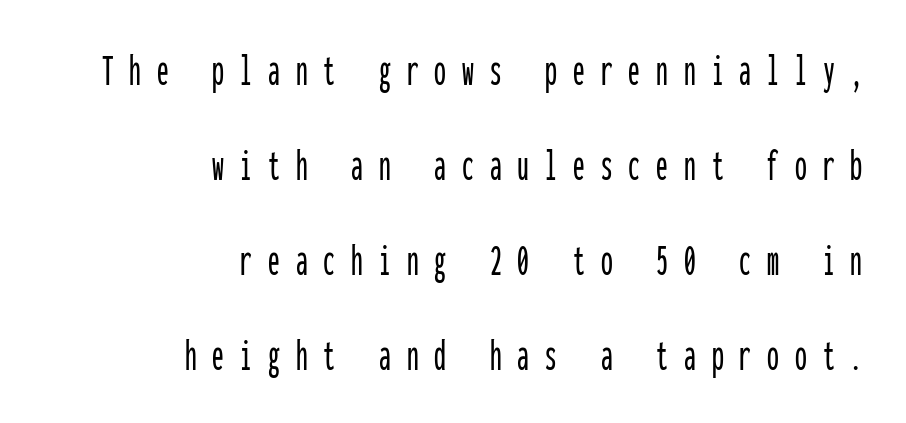
{"serif": "no", "italic": "no", "width": "condensed", "stroke_contrast": "low", "x_height": "medium", "monospaced": "yes", "underline": "no", "align": "right", "line_spacing": "loose", "line_spacing_ratio": 2.02, "letter_spacing": "wide", "letter_spacing_em": 0.34, "glyph_px": 47}
